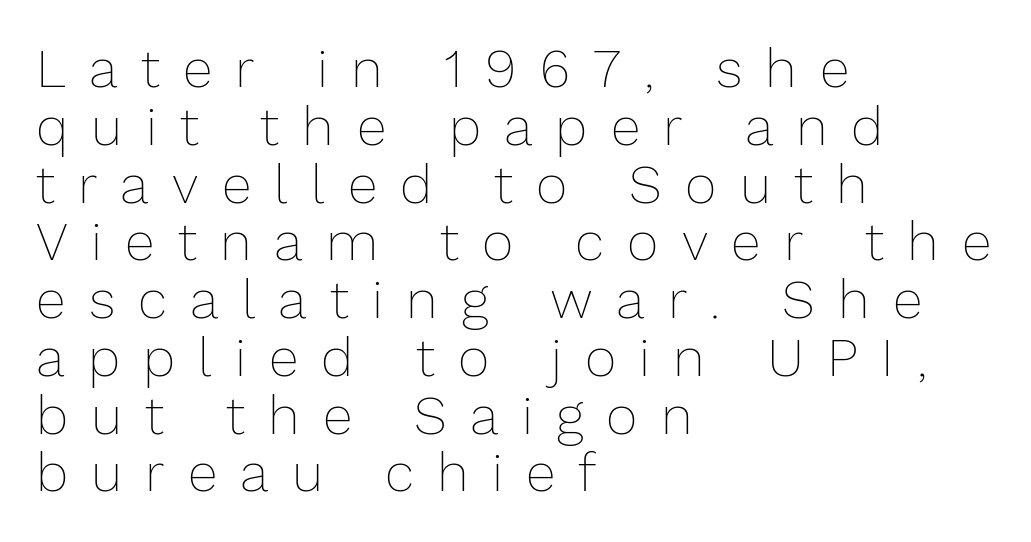
The image shows 54 px thin type, upright; set left-aligned, tight line spacing (1.07x), unusually wide letter spacing (+0.43 em), not underlined; low stroke contrast and a medium x-height.
